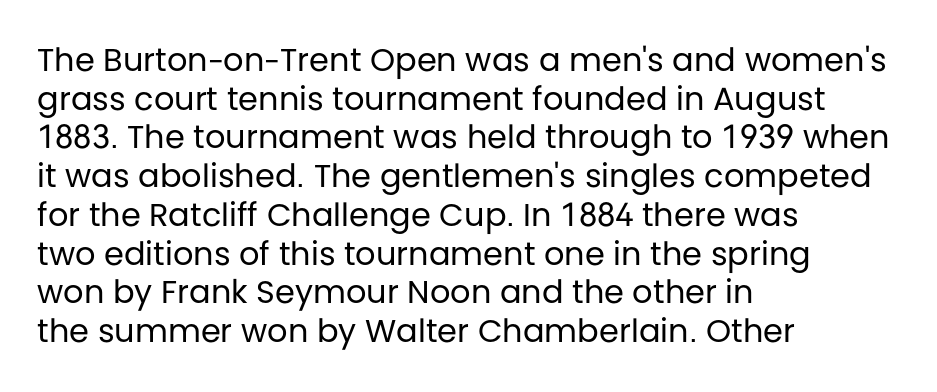
The image shows 32 px regular-weight sans-serif type, upright; set left-aligned, line spacing 1.21x, normal letter spacing, not underlined; low stroke contrast and a large x-height.
